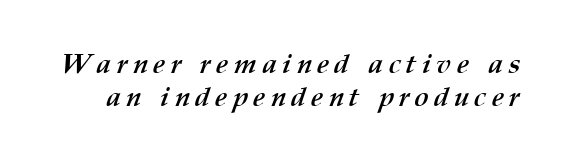
Words float on clear page, feet unadorned. The face used here has the dense, thick strokes of a bold. The rendering inserts visible extra space after every character.
